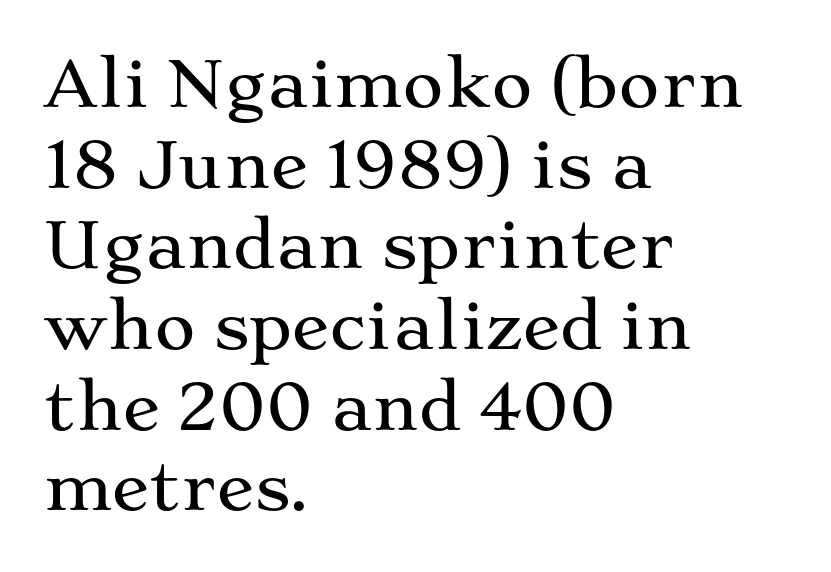
{"serif": "yes", "italic": "no", "width": "wide", "stroke_contrast": "medium", "x_height": "medium", "monospaced": "no", "underline": "no", "align": "left", "line_spacing": "normal", "line_spacing_ratio": 1.28, "letter_spacing": "normal", "letter_spacing_em": 0.0, "glyph_px": 63}
